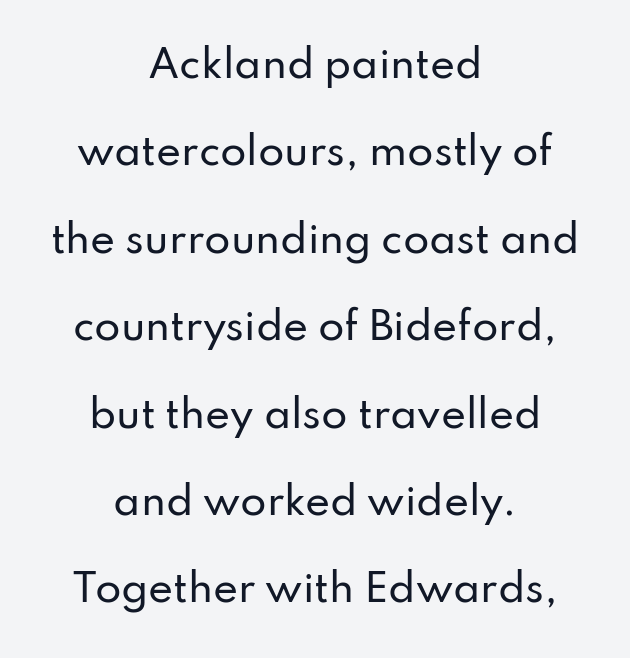
Q: Is the text italic (slanted)? A: No, it is upright.
Q: Is the typeface a serif or a sans-serif typeface? A: Sans-serif.
Q: Is the text underlined? A: No.
Q: How is the paragraph aligned? A: Centered.
Q: Is the spacing between letters normal or unusually wide? A: Normal.
Q: Is the spacing between lines tight, normal or loose? A: Loose.
Q: Width (condensed, normal, or wide)? A: Normal.
Q: Stroke contrast? A: Low.
Q: x-height? A: Small.
Q: Monospaced? A: No.
